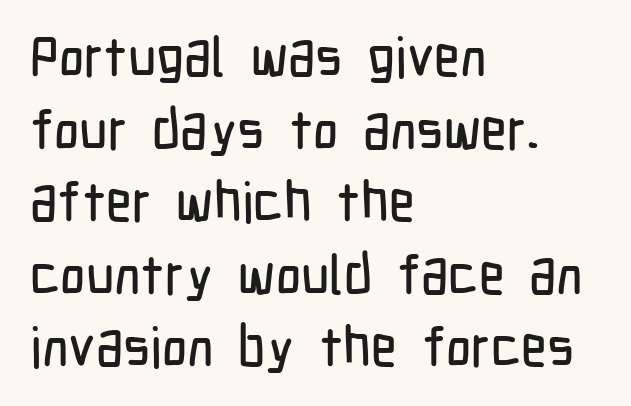
The passage shown is typed in a proportional face where columns would drift. Observe the ordinary spacing: letters are neighbours, not strangers. These lines were composed using upright roman letters. The leading is moderate, giving the passage an even texture.
